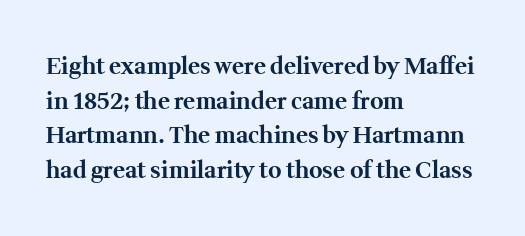
Q: Is the text bold? A: Yes.
Q: Is the text italic (slanted)? A: No, it is upright.
Q: Is the text underlined? A: No.
Q: How is the paragraph aligned? A: Left-aligned.
Q: Is the spacing between letters normal or unusually wide? A: Normal.
Q: Is the spacing between lines tight, normal or loose? A: Normal.
